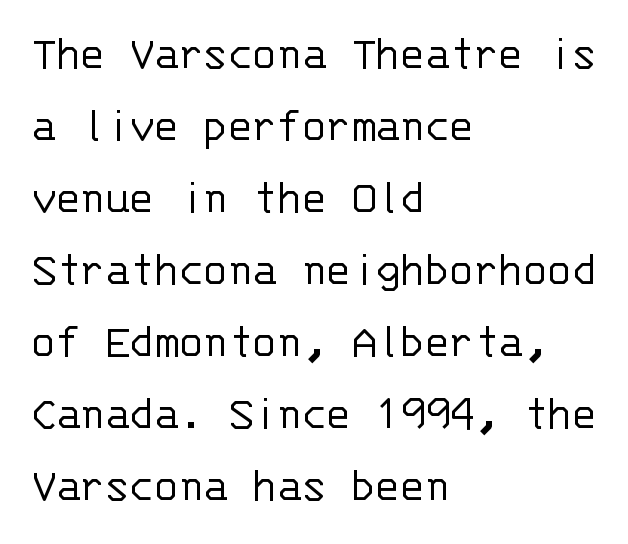
Nope, no serifs anywhere on these letters. The area under the type is left untouched. These glyphs show unthickened strokes, regular width or finer. Teacher's note: observe the even left margin — that is flush-left alignment. Standard letterfit; no display-style spreading of the glyphs. Here the designer chose a console-style face with uniform glyph widths.
